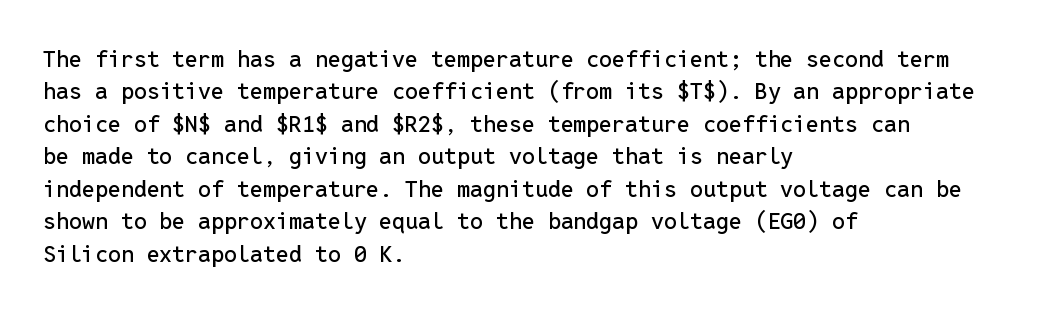
The image shows 23 px text type, upright; set left-aligned, normal line spacing (1.41x), normal letter spacing, not underlined.
